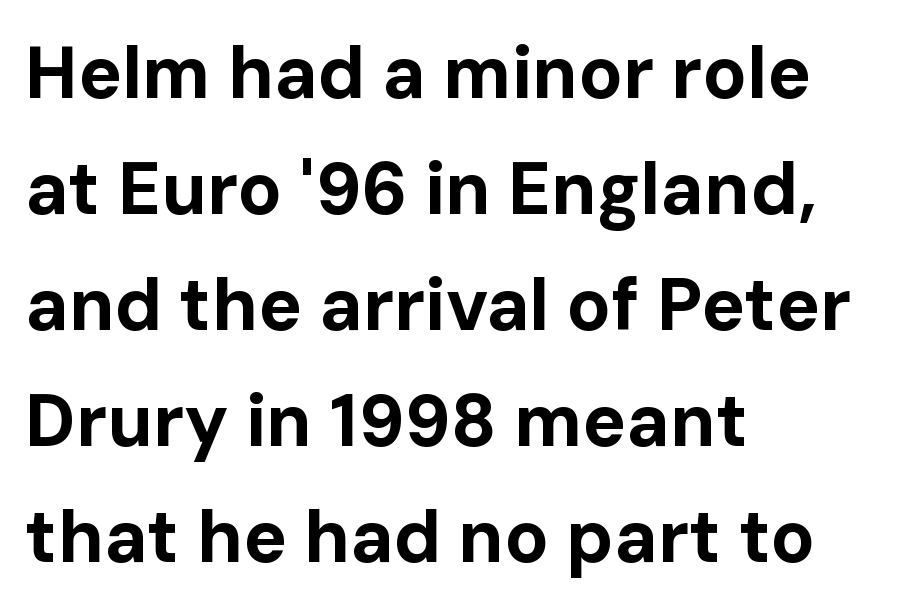
The image shows 73 px bold sans-serif type, upright; set left-aligned, normal line spacing (1.59x), normal letter spacing, not underlined; low stroke contrast and a medium x-height.
